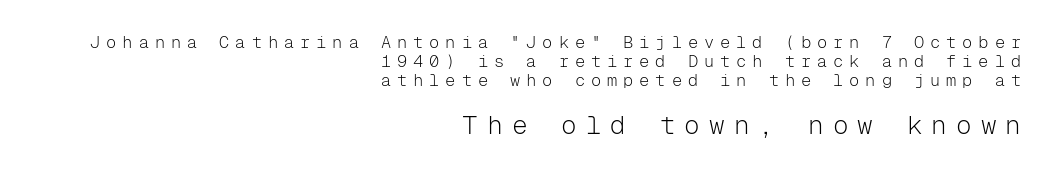
Q: Is the text bold? A: No.
Q: Is the text italic (slanted)? A: No, it is upright.
Q: Is the text underlined? A: No.
Q: How is the paragraph aligned? A: Right-aligned.
Q: Is the spacing between letters normal or unusually wide? A: Unusually wide.
Q: Is the spacing between lines tight, normal or loose? A: Tight.
Q: Which block of text is set in a larger size, the first (top) or the second (bottom)? A: The second (bottom) one.
